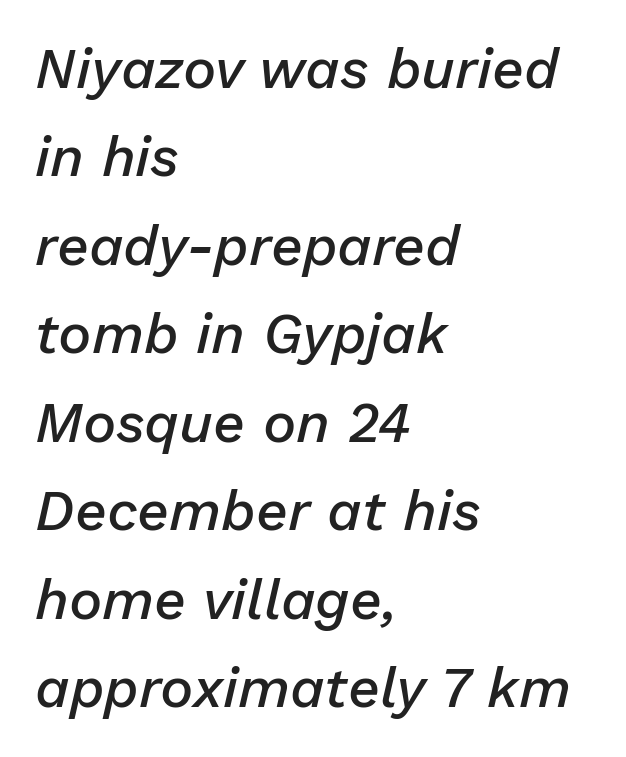
{"italic": "yes", "lean": "right", "slant_degrees": 13, "bold": "semi", "weight": "semibold", "width": "normal", "stroke_contrast": "low", "x_height": "medium", "monospaced": "no", "underline": "no", "align": "left", "line_spacing": "normal", "line_spacing_ratio": 1.58, "letter_spacing": "normal", "letter_spacing_em": 0.0, "glyph_px": 56}
